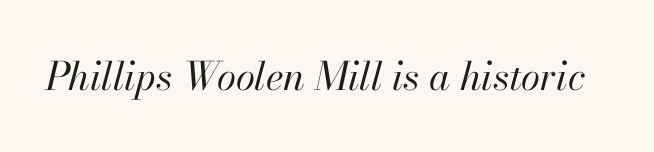
The image shows 39 px regular-weight type, italic (leaning right); set normal letter spacing, not underlined; high stroke contrast and a small x-height.
